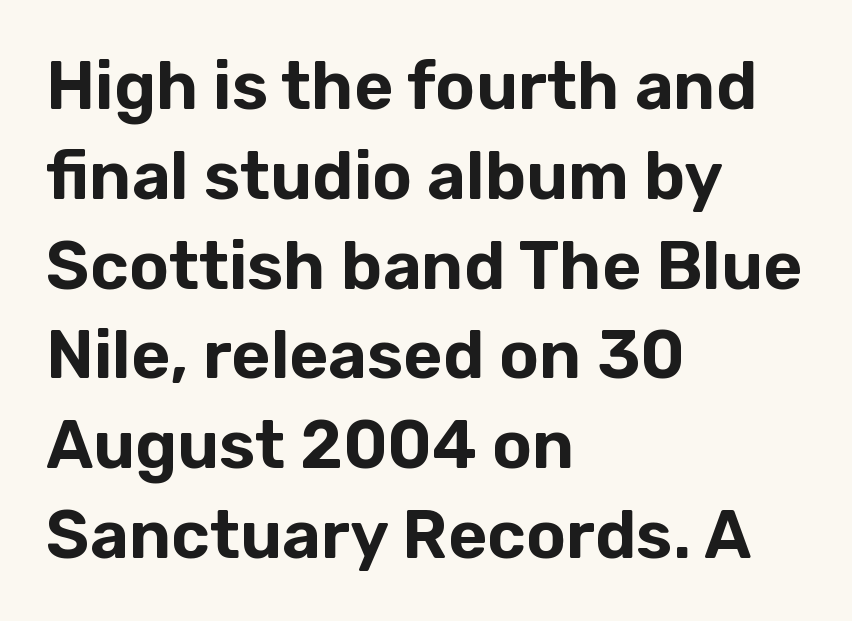
The line-height multiplier appears to be the usual default. Tracking here is standard; glyphs follow each other at the usual distance. The face used here is a sans, in the tradition of grotesques and geometrics. The paragraph shown leans on its left margin. The lettering holds an erect, upright posture throughout.
